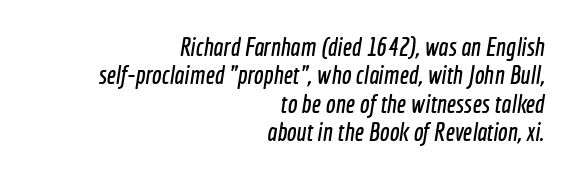
Q: Is the text underlined? A: No.
Q: How is the paragraph aligned? A: Right-aligned.
Q: Is the spacing between letters normal or unusually wide? A: Normal.
Q: Is the spacing between lines tight, normal or loose? A: Tight.
